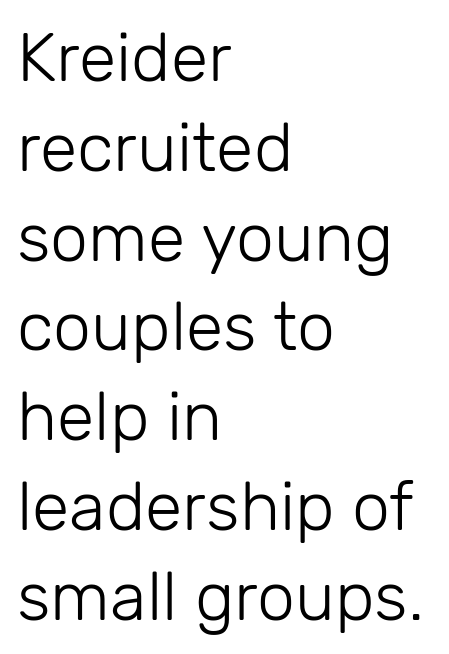
Q: Is the text bold? A: No.
Q: Is the text italic (slanted)? A: No, it is upright.
Q: Is the typeface a serif or a sans-serif typeface? A: Sans-serif.
Q: Is the text underlined? A: No.
Q: How is the paragraph aligned? A: Left-aligned.
Q: Is the spacing between letters normal or unusually wide? A: Normal.
Q: Is the spacing between lines tight, normal or loose? A: Normal.
Q: Width (condensed, normal, or wide)? A: Normal.
Q: Stroke contrast? A: Low.
Q: x-height? A: Medium.
Q: Monospaced? A: No.
